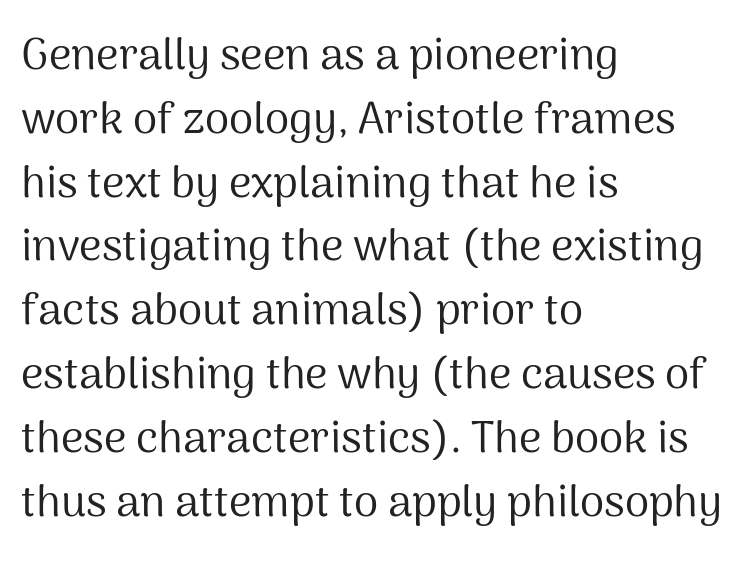
{"serif": "no", "italic": "no", "bold": "no", "weight": "regular", "width": "normal", "stroke_contrast": "medium", "x_height": "medium", "monospaced": "no", "underline": "no", "align": "left", "line_spacing": "normal", "line_spacing_ratio": 1.45, "letter_spacing": "normal", "letter_spacing_em": 0.0, "glyph_px": 44}
